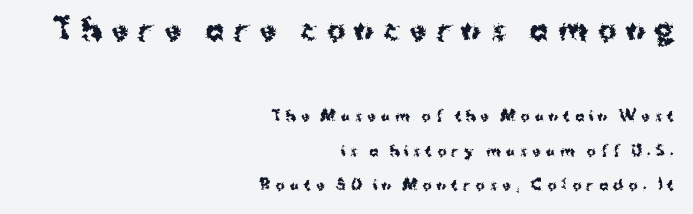
Q: Is the text bold? A: Yes.
Q: Is the text italic (slanted)? A: No, it is upright.
Q: Is the typeface a serif or a sans-serif typeface? A: Sans-serif.
Q: Is the text underlined? A: No.
Q: How is the paragraph aligned? A: Right-aligned.
Q: Is the spacing between letters normal or unusually wide? A: Unusually wide.
Q: Is the spacing between lines tight, normal or loose? A: Loose.
Q: Which block of text is set in a larger size, the first (top) or the second (bottom)? A: The first (top) one.
Q: Width (condensed, normal, or wide)? A: Normal.
Q: Stroke contrast? A: Medium.
Q: x-height? A: Medium.
Q: Monospaced? A: No.
